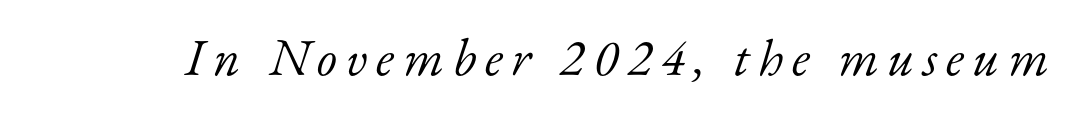
Q: Is the text bold? A: No.
Q: Is the text italic (slanted)? A: Yes, it leans right by about 17 degrees.
Q: Is the typeface a serif or a sans-serif typeface? A: Serif.
Q: Is the text underlined? A: No.
Q: Width (condensed, normal, or wide)? A: Normal.
Q: Stroke contrast? A: Low.
Q: x-height? A: Small.
Q: Monospaced? A: No.
